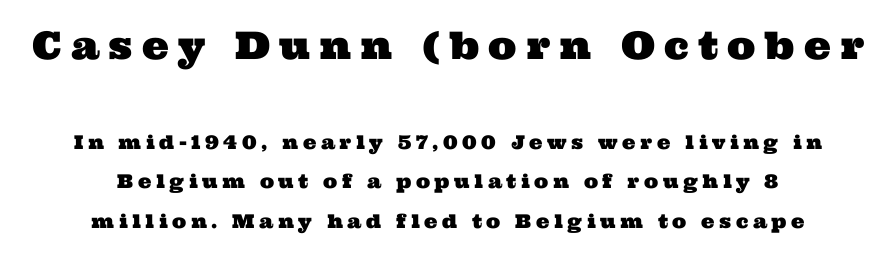
{"serif": "yes", "width": "wide", "stroke_contrast": "medium", "x_height": "medium", "monospaced": "no", "underline": "no", "align": "center", "line_spacing": "loose", "line_spacing_ratio": 2.07, "letter_spacing": "wide", "letter_spacing_em": 0.24, "larger_block": "first", "size_ratio": 2.0, "glyph_px": 38}
